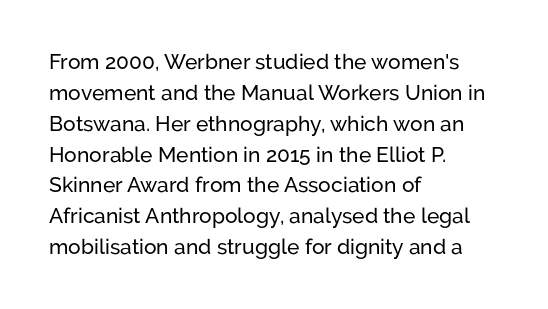
There is no visible air inserted between adjacent glyphs. Alignment: flush left. The words here are not underlined. The axis of the letterforms is exactly vertical. The designer left line spacing at the default.
